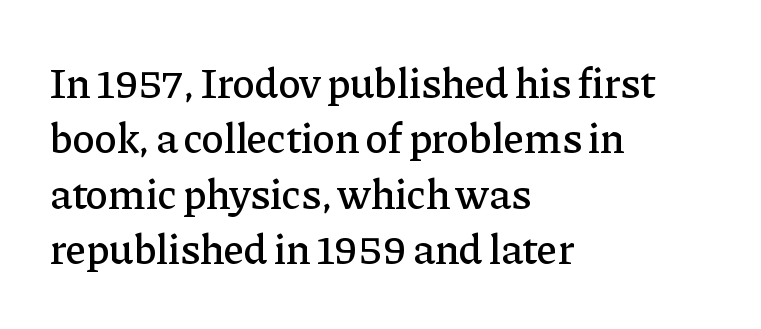
The image shows 43 px serif type, upright; set left-aligned, normal line spacing (1.29x), normal letter spacing, not underlined; low stroke contrast and a medium x-height.
